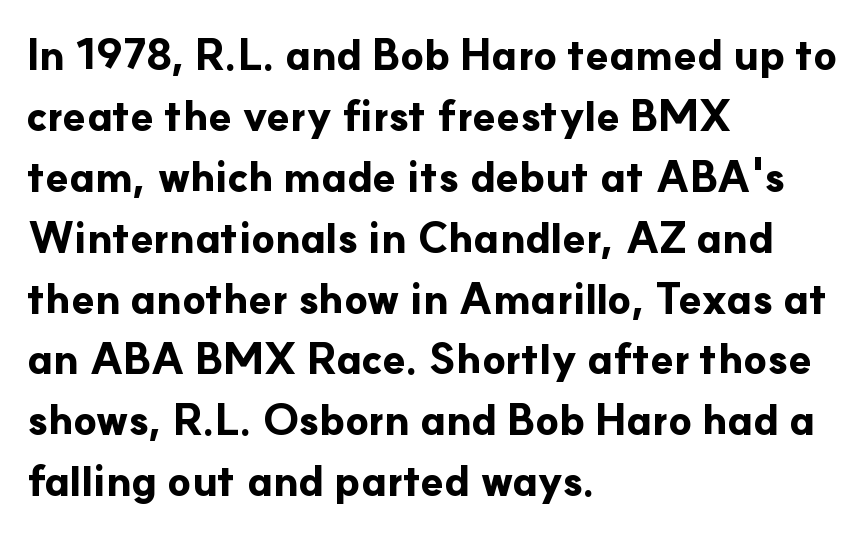
Plenty of ink on the page — the face is bold. The rendering anchors every line to the left-hand side. Quick note: underline off. The block of text has a typical density, with ordinary space between rows. Look at the bottom of the vertical strokes: they stop flat, with no serifs.
